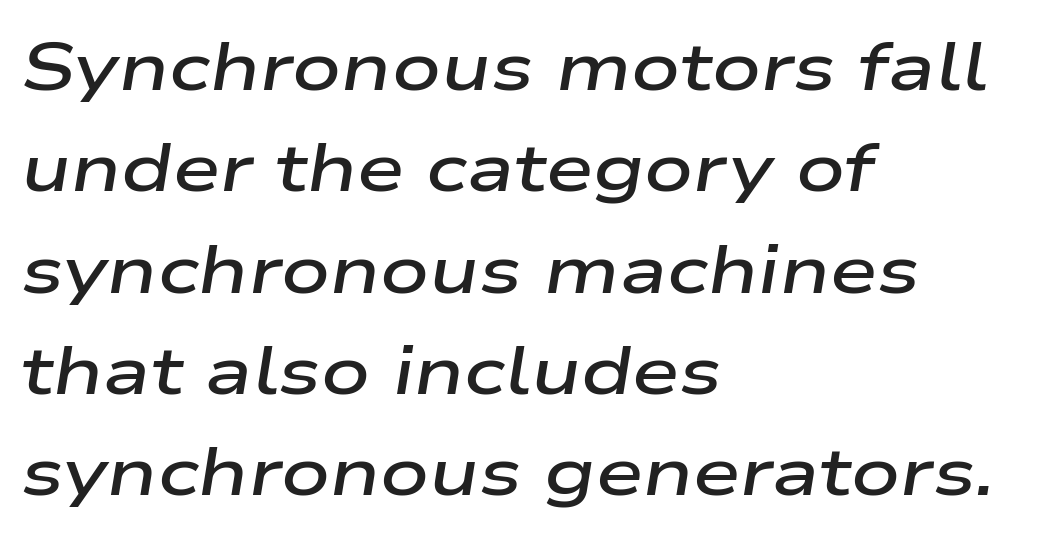
The type is set solid horizontally, with unmodified tracking. The passage shown leans; its letterforms are oblique. Whoever set this chose a conventional vertical rhythm. You could not count columns in this text — the font is proportionally spaced.
